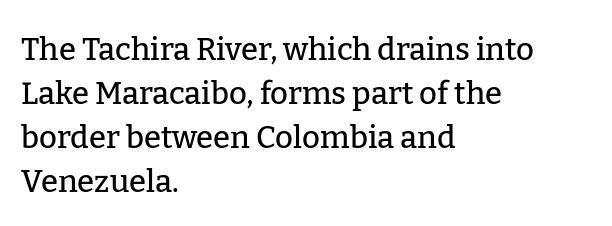
The words here are not underlined. Visually the block forms a straight wall on the left and a jagged coastline on the right. No extra tracking has been applied to these lines. Spacing verdict: proportional, widths tailored to each character. Old-style or modern, the face here clearly has serifs. In terms of posture, this sample is upright.
